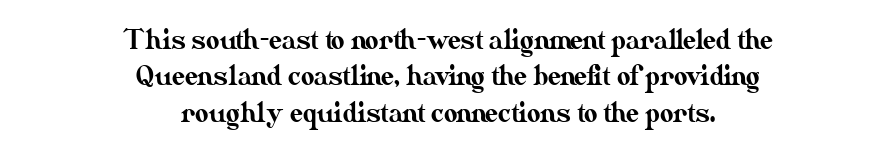
The image shows 26 px text type, upright; set centered, normal line spacing (1.4x), normal letter spacing, not underlined.
